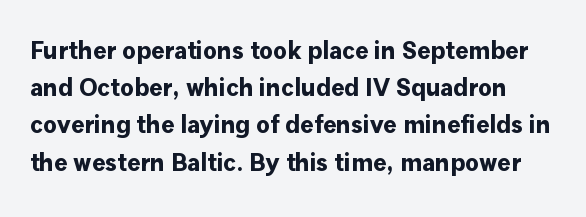
{"italic": "no", "bold": "yes", "underline": "no", "line_spacing": "normal", "line_spacing_ratio": 1.49, "letter_spacing": "normal", "letter_spacing_em": 0.0, "glyph_px": 25}
